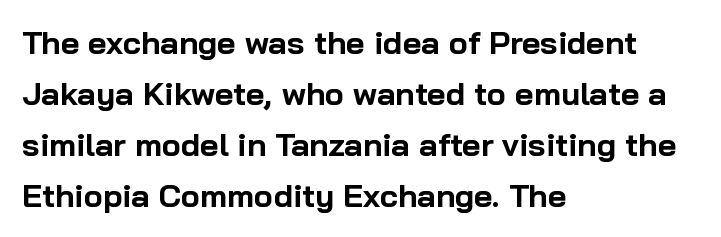
The image shows 32 px bold sans-serif type, upright; set left-aligned, normal line spacing (1.59x), normal letter spacing, not underlined; low stroke contrast and a medium x-height.
